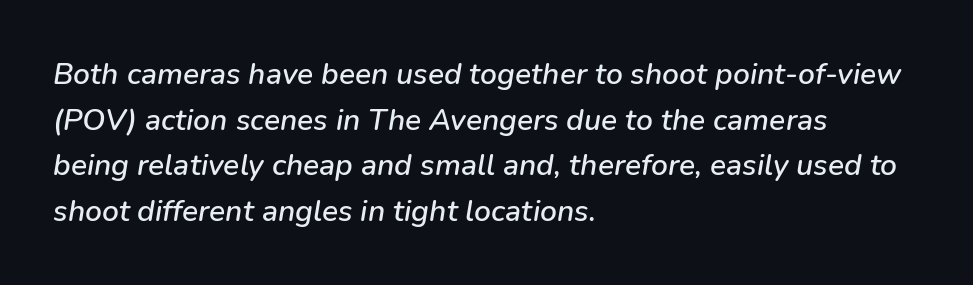
The image shows 30 px text type, italic (leaning right); set left-aligned, normal line spacing (1.52x), normal letter spacing, not underlined; low stroke contrast and a medium x-height.
